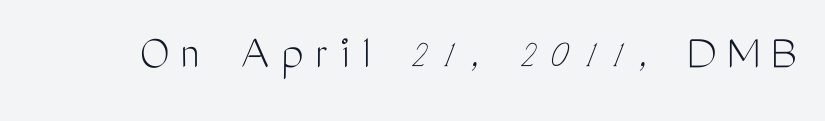
{"serif": "no", "italic": "no", "bold": "no", "weight": "light", "width": "condensed", "stroke_contrast": "medium", "x_height": "medium", "monospaced": "no", "underline": "no", "letter_spacing": "wide", "letter_spacing_em": 0.24, "glyph_px": 50}
